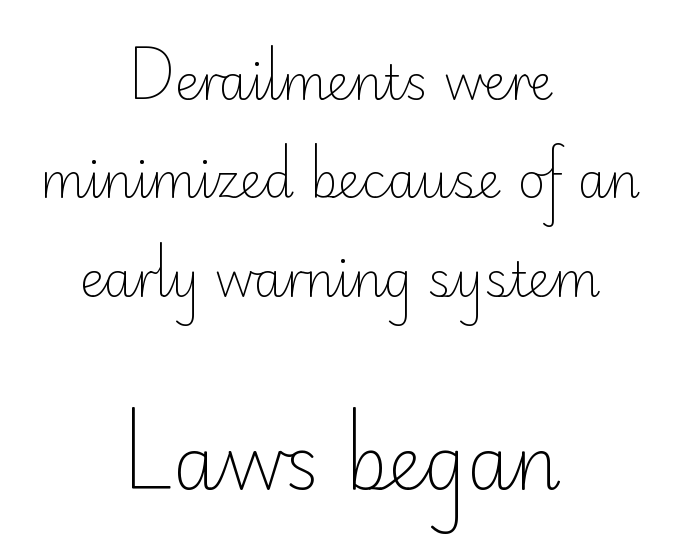
Q: Is the text bold? A: No.
Q: Is the text italic (slanted)? A: No, it is upright.
Q: Is the typeface a serif or a sans-serif typeface? A: Sans-serif.
Q: Is the text underlined? A: No.
Q: How is the paragraph aligned? A: Centered.
Q: Is the spacing between letters normal or unusually wide? A: Normal.
Q: Is the spacing between lines tight, normal or loose? A: Loose.
Q: Which block of text is set in a larger size, the first (top) or the second (bottom)? A: The second (bottom) one.
Q: Width (condensed, normal, or wide)? A: Normal.
Q: Stroke contrast? A: Low.
Q: x-height? A: Small.
Q: Monospaced? A: No.
